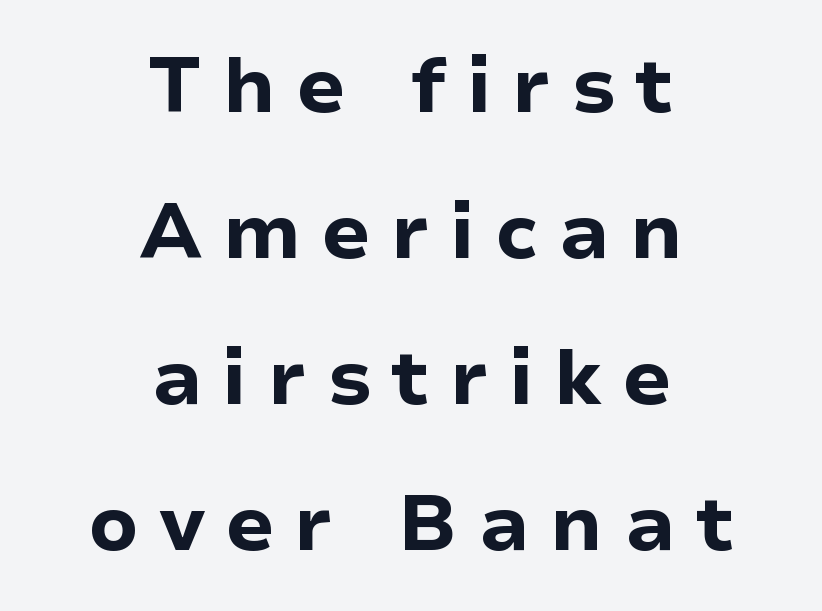
Q: Is the text bold? A: Yes.
Q: Is the text italic (slanted)? A: No, it is upright.
Q: Is the typeface a serif or a sans-serif typeface? A: Sans-serif.
Q: Is the text underlined? A: No.
Q: How is the paragraph aligned? A: Centered.
Q: Is the spacing between letters normal or unusually wide? A: Unusually wide.
Q: Width (condensed, normal, or wide)? A: Normal.
Q: Stroke contrast? A: Low.
Q: x-height? A: Medium.
Q: Monospaced? A: No.
